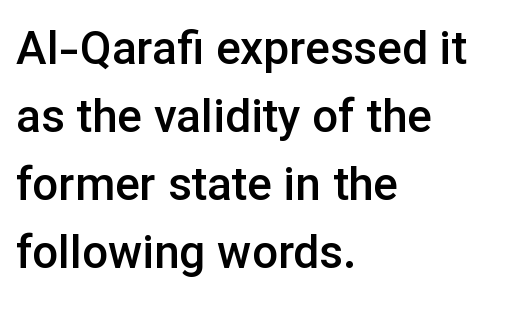
Bare-footed words on every line. Semibold letterforms, between regular and bold. Typeset ragged right — the left edge is the straight one. Designer's note — italics off, roman on.
